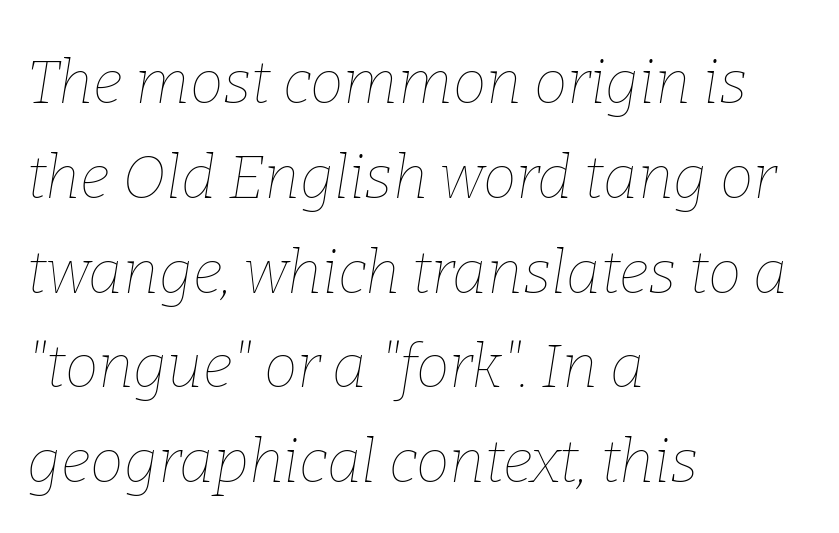
The image shows 60 px thin type, italic (leaning right); set left-aligned, normal line spacing (1.58x), normal letter spacing, not underlined; low stroke contrast and a medium x-height.
